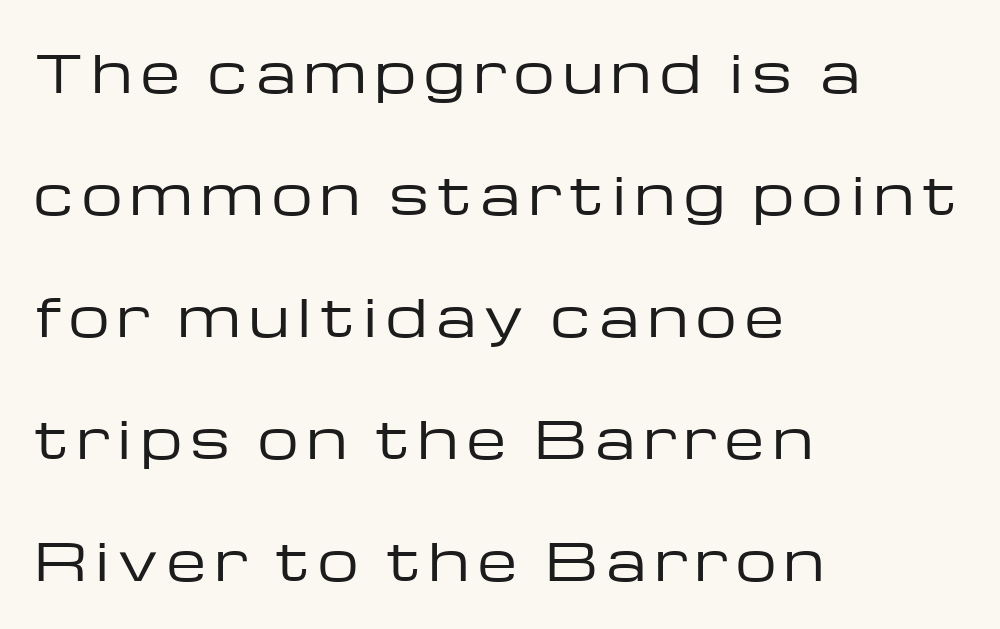
The image shows 51 px regular-weight, wide sans-serif type, upright; set left-aligned, loose line spacing (2.39x), not underlined; low stroke contrast and a medium x-height.
